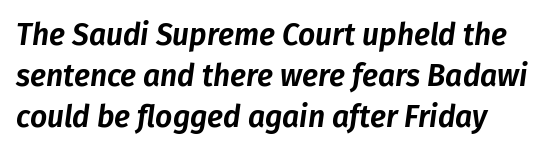
The image shows 30 px text type, italic (leaning right); set normal line spacing (1.36x), normal letter spacing, not underlined; low stroke contrast and a medium x-height.
